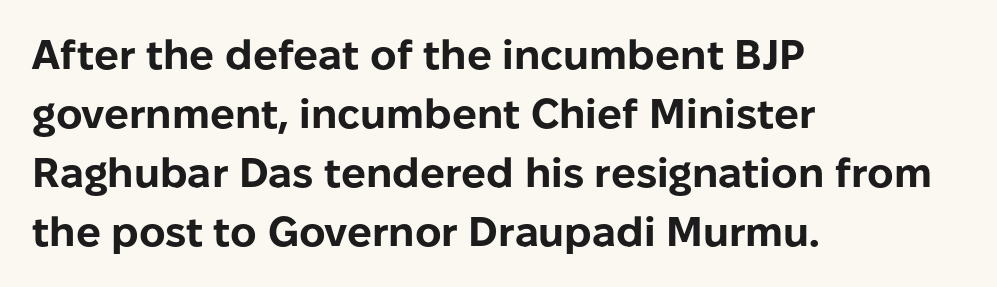
{"serif": "no", "italic": "no", "bold": "yes", "weight": "bold", "width": "normal", "stroke_contrast": "low", "x_height": "medium", "monospaced": "no", "underline": "no", "align": "left", "line_spacing": "normal", "line_spacing_ratio": 1.44, "letter_spacing": "normal", "letter_spacing_em": 0.0, "glyph_px": 41}
